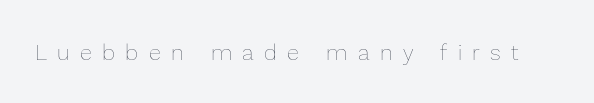
{"italic": "no", "bold": "no", "underline": "no", "letter_spacing": "wide", "letter_spacing_em": 0.47, "glyph_px": 22}
